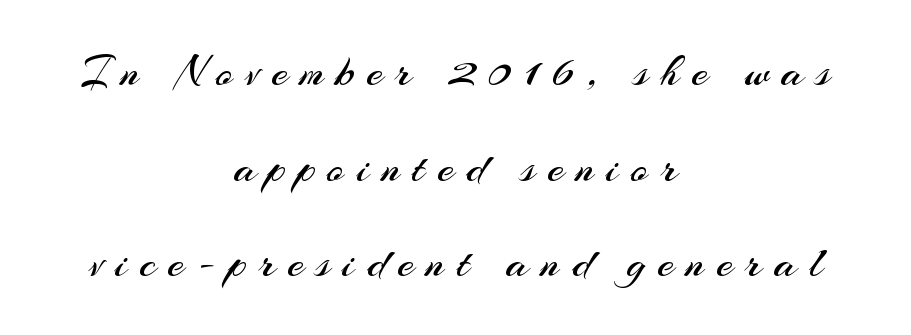
Tracking value appears strongly positive — letters spread wide. The passage shown is typed in a proportional face where columns would drift. Compared with typical paragraphs, the rows here are farther apart. No feet cap the strokes, marking this as sans-serif type.
